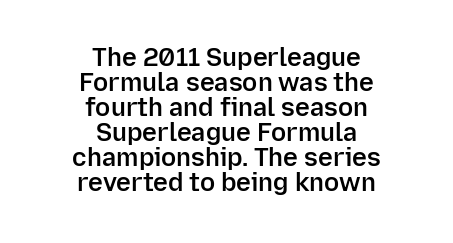
Typeset on center — no edge is straight. The space directly below the letters is spotless. Moderately thickened strokes mark this as semibold type. In terms of posture, this sample is upright. This sample trades vertical openness for compactness between lines.
